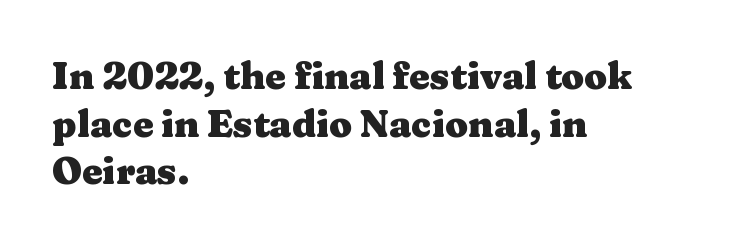
Q: Is the text bold? A: Yes.
Q: Is the text italic (slanted)? A: No, it is upright.
Q: Is the typeface a serif or a sans-serif typeface? A: Serif.
Q: Is the text underlined? A: No.
Q: How is the paragraph aligned? A: Left-aligned.
Q: Is the spacing between letters normal or unusually wide? A: Normal.
Q: Is the spacing between lines tight, normal or loose? A: Normal.
Q: Width (condensed, normal, or wide)? A: Wide.
Q: Stroke contrast? A: Medium.
Q: x-height? A: Medium.
Q: Monospaced? A: No.
